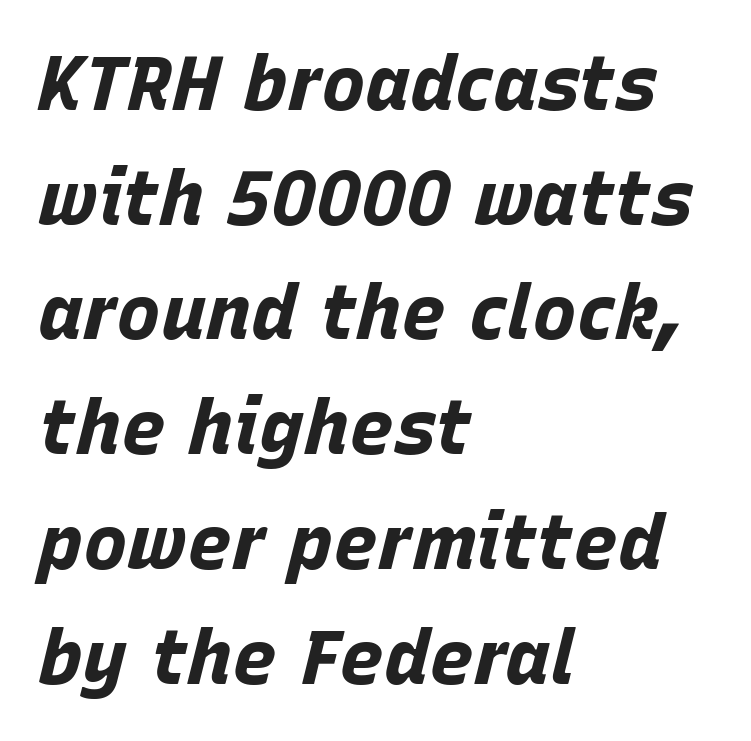
The leading is moderate, giving the passage an even texture. The face used here has a pronounced slope to its letters. Here the designer chose a conventional face with non-uniform glyph widths. The baseline area is clear. A full-strength bold gives these letters their thick strokes. Words appear dense and cohesive because spacing is normal.
